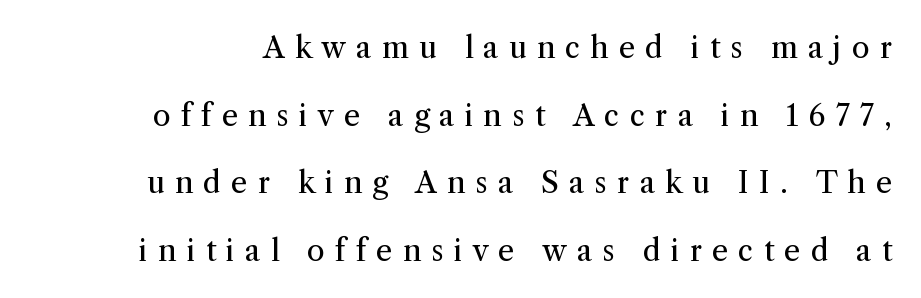
The passage shown is not bold in any degree. Is there much room between lines? Yes — plenty of vertical air separates them. The letters advance in unequal steps, a hallmark of proportional type. How are the letters spaced? Widely, with obvious added tracking. The type family on display is of the serif kind. Each row of text sits above clean, open space.
